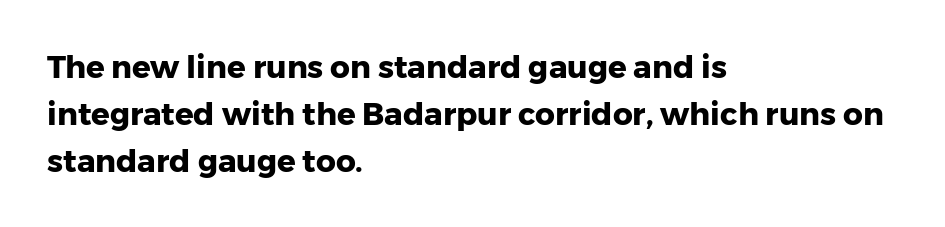
Q: Is the text bold? A: Yes.
Q: Is the text italic (slanted)? A: No, it is upright.
Q: Is the typeface a serif or a sans-serif typeface? A: Sans-serif.
Q: Is the text underlined? A: No.
Q: How is the paragraph aligned? A: Left-aligned.
Q: Is the spacing between letters normal or unusually wide? A: Normal.
Q: Is the spacing between lines tight, normal or loose? A: Normal.
Q: Width (condensed, normal, or wide)? A: Normal.
Q: Stroke contrast? A: Low.
Q: x-height? A: Medium.
Q: Monospaced? A: No.
